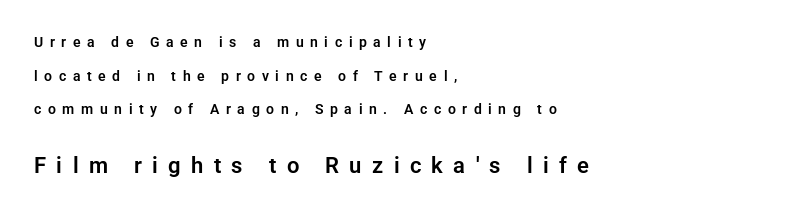
Q: Is the text italic (slanted)? A: No, it is upright.
Q: Is the text underlined? A: No.
Q: How is the paragraph aligned? A: Left-aligned.
Q: Is the spacing between letters normal or unusually wide? A: Unusually wide.
Q: Is the spacing between lines tight, normal or loose? A: Loose.
Q: Which block of text is set in a larger size, the first (top) or the second (bottom)? A: The second (bottom) one.
